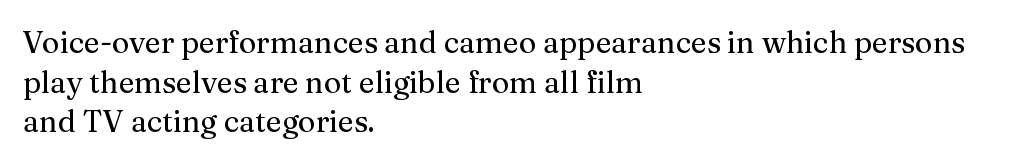
Clear beneath every line of the passage. These lines are rendered in a variable-pitch font. Unlike italic type, these characters show no tilt at all. The designer left line spacing at the default.
